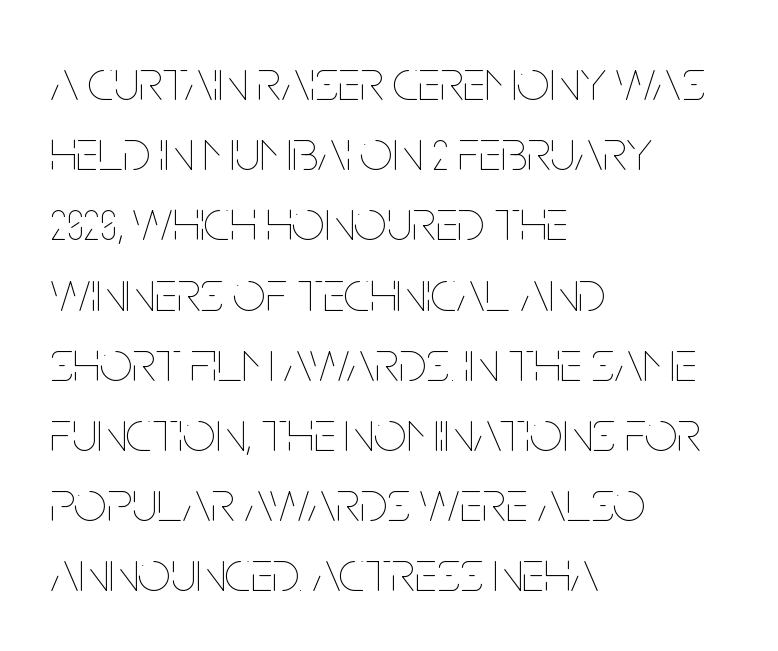
Is the stroke heavy? The answer is a plain regular-or-lighter. Observe the ordinary spacing: letters are neighbours, not strangers. The letters stand upright; this is a roman face. Each row of text sits above clean, open space. Alignment: flush left. Think of a printed novel: that variable character pitch is what you see here.
